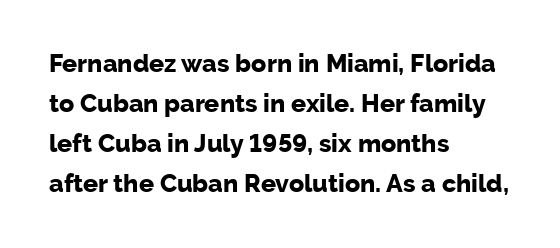
Tracking value appears to be zero — textbook default spacing. The text block is weighted toward the left margin, trailing off unevenly rightward. Posture: straight, roman, zero tilt. Regarding leading, the lines here are spaced in the standard way. Honestly, there is no underline to notice here at all. Thick stems and heavy bowls — unmistakably bold.
